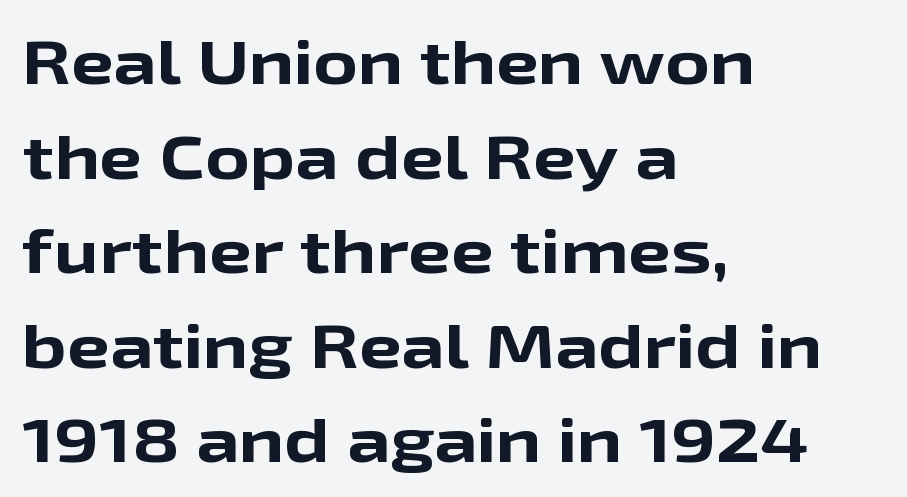
The image shows 61 px bold, wide sans-serif type, upright; set left-aligned, normal line spacing (1.55x), normal letter spacing, not underlined; low stroke contrast and a medium x-height.
